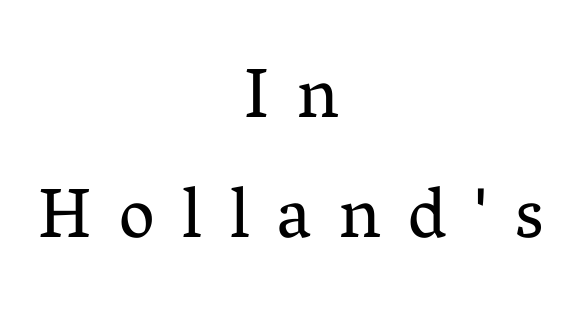
{"serif": "yes", "italic": "no", "bold": "no", "weight": "regular", "width": "normal", "stroke_contrast": "medium", "x_height": "medium", "monospaced": "no", "underline": "no", "align": "center", "line_spacing": "normal", "line_spacing_ratio": 1.69, "letter_spacing": "wide", "letter_spacing_em": 0.39, "glyph_px": 71}
